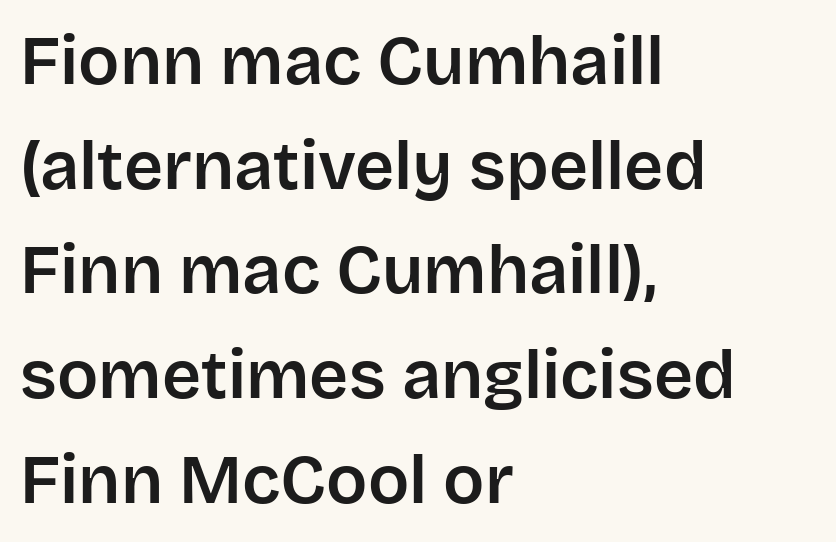
{"serif": "no", "italic": "no", "width": "normal", "stroke_contrast": "low", "x_height": "large", "monospaced": "no", "underline": "no", "align": "left", "line_spacing": "normal", "line_spacing_ratio": 1.54, "letter_spacing": "normal", "letter_spacing_em": 0.0, "glyph_px": 68}
